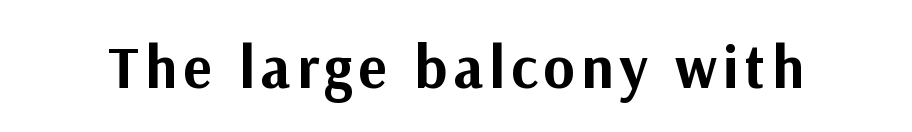
This sample uses a sans-serif face. The type sits square on the baseline with zero lean. Beneath every word, the page is bare. The passage shown is emphatically bold. Each letter keeps its own natural width here, so spacing adapts to shape.
